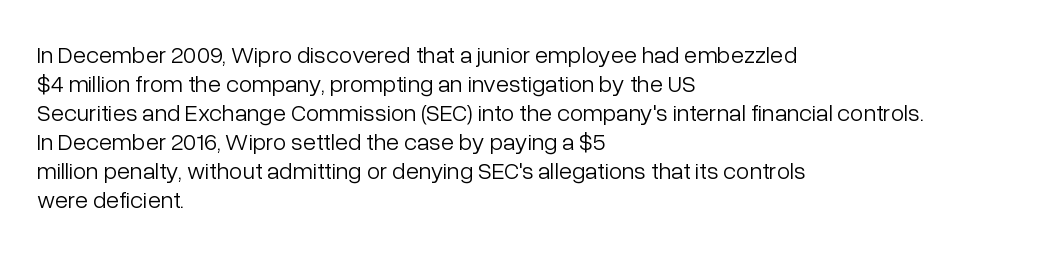
The strokes carry an ordinary text weight at most. Default kerning and tracking; the words read as compact shapes. The gap between lines stays unmarked. Does the lettering tilt? It doesn't — this is upright.
